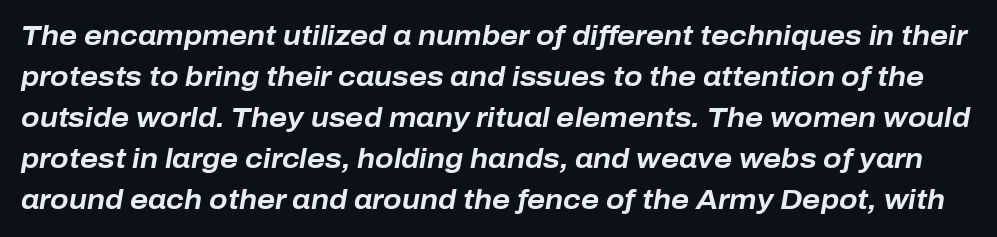
Characters follow at the spacing the type designer built in. Plain, unruled lines of type. Regular leading. Style check: oblique. Chunky letters — that's bold for sure.
